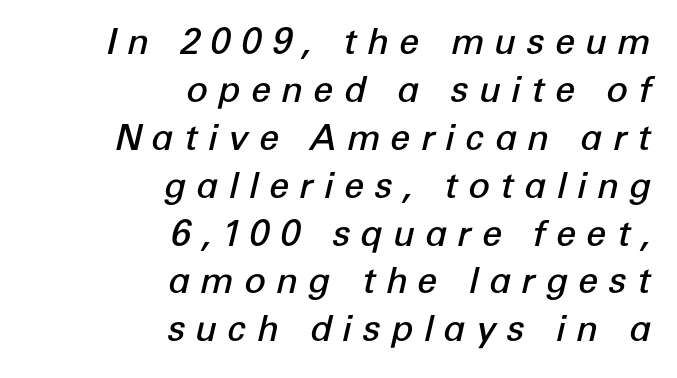
The space directly below the letters is spotless. Tracking value appears strongly positive — letters spread wide. A typesetter would call this proportional, since set widths differ per character. If you drew a line through each stem, it would be angled. The lines in this sample share a right terminus and differ only in where they begin. Caption: semibold face, moderately heavy strokes.
